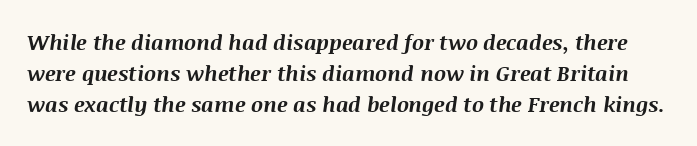
Each word holds together tightly as a unit, with standard inter-letter gaps. The gap between lines stays unmarked. The whole block is typeset with a tilt. Honestly, the row spacing looks completely unremarkable.
